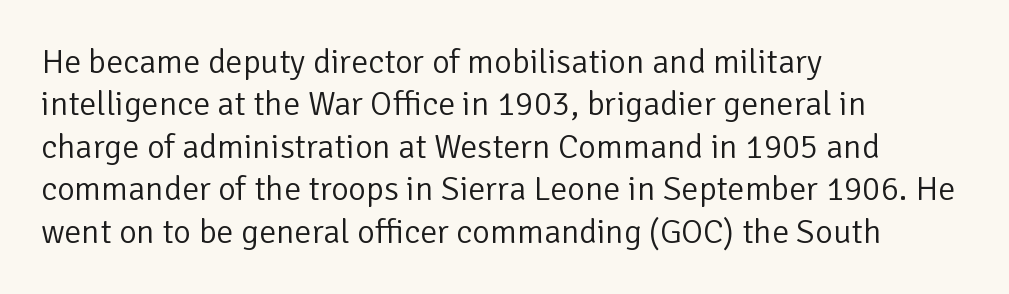
Type style note: lacks serifs. Posture: vertical. The face used here is proportionally spaced, like ordinary book or web type. The leading is moderate, giving the passage an even texture.
